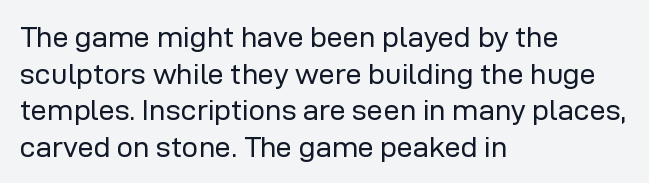
The letters advance in unequal steps, a hallmark of proportional type. The string is rendered with underlining switched off. The axis of the letterforms is exactly vertical. Honestly, the letter spacing is just normal — you wouldn't notice it. No chunkiness to these letters — they're not bold. The rendering uses a moderate line-height, typical for paragraphs.
